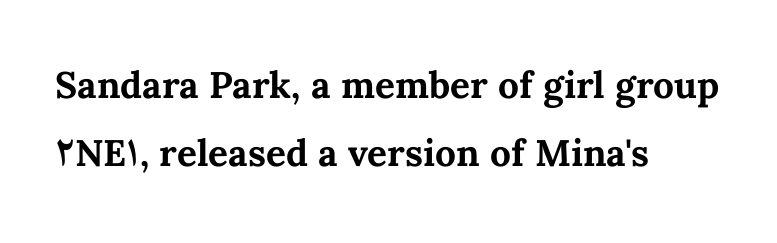
Unlike italic type, these characters show no tilt at all. Heavy-handed strokes throughout: this text is bold. Underline: absent. Students, note that the glyphs here touch the page at normal intervals.
